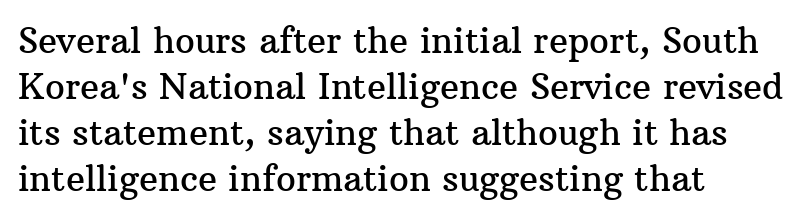
Q: Is the text italic (slanted)? A: No, it is upright.
Q: Is the typeface a serif or a sans-serif typeface? A: Serif.
Q: Is the text underlined? A: No.
Q: How is the paragraph aligned? A: Left-aligned.
Q: Is the spacing between letters normal or unusually wide? A: Normal.
Q: Is the spacing between lines tight, normal or loose? A: Normal.
Q: Width (condensed, normal, or wide)? A: Normal.
Q: Stroke contrast? A: Medium.
Q: x-height? A: Medium.
Q: Monospaced? A: No.
